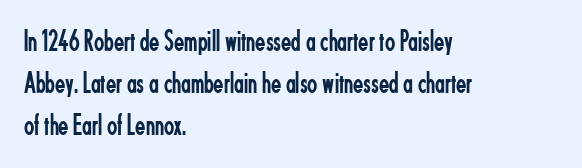
This rendering leaves character spacing at its baseline value. Only glyphs here, with clear space below each row. The strokes are not fattened; the text isn't bold. Horizontal alignment here is leftward, the default for most running prose. The rendering uses natural spacing where letterforms have individual widths. Notice how descenders clear the ascenders below comfortably — that's standard leading.
